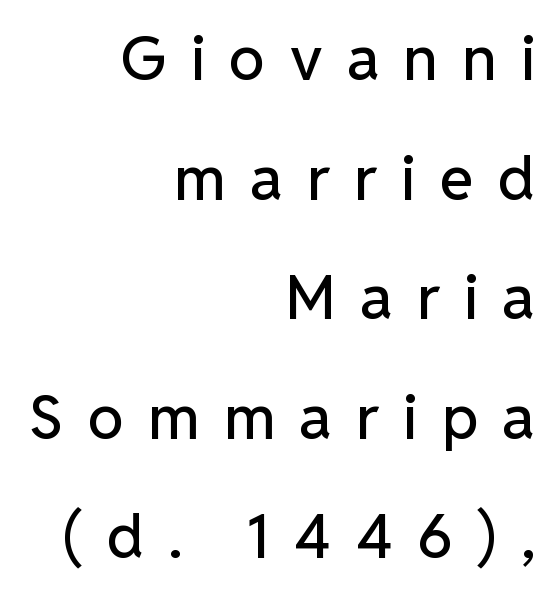
{"serif": "no", "italic": "no", "width": "normal", "stroke_contrast": "low", "x_height": "medium", "monospaced": "no", "underline": "no", "align": "right", "line_spacing": "loose", "line_spacing_ratio": 1.96, "letter_spacing": "wide", "letter_spacing_em": 0.4, "glyph_px": 61}
